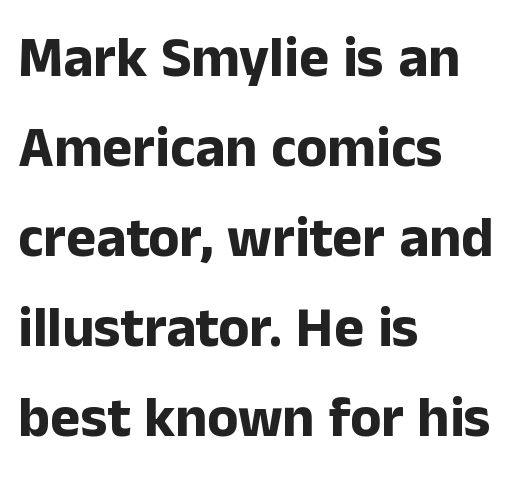
Notice how the stems are strictly vertical — no italics here. Interline gaps are of average width in this sample. Nothing sits at the stroke ends, so this counts as sans-serif. This sample has the flowing, uneven cadence of proportional lettering. These lines stack with their left ends in a neat column. Here the glyphs are tracked normally, forming tight word shapes.
